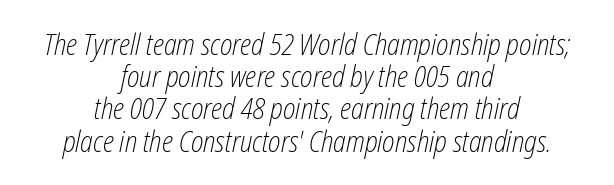
Italic? Definitely — the glyphs are oblique. Both edges are ragged and mirror each other, which tells us the setting is centered. Letter spacing: default. The block of text is dense from top to bottom, with scant space between rows. Nothing heavy about these letters — not bold at all. Note the varied advance widths — an 'i' is clearly narrower than an 'm'.
